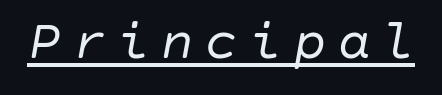
The image shows 56 px regular-weight type, italic (leaning right); set underlined; low stroke contrast and a large x-height.
